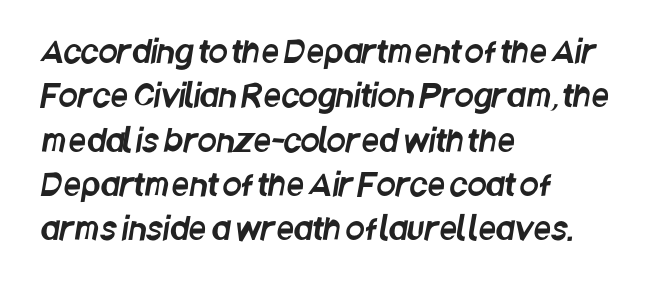
Decoration check: the copy has no underline. Students, note that the glyphs here touch the page at normal intervals. The line-height multiplier appears to be the usual default. A sans-serif font was chosen for this passage. This sample has the flowing, uneven cadence of proportional lettering.
